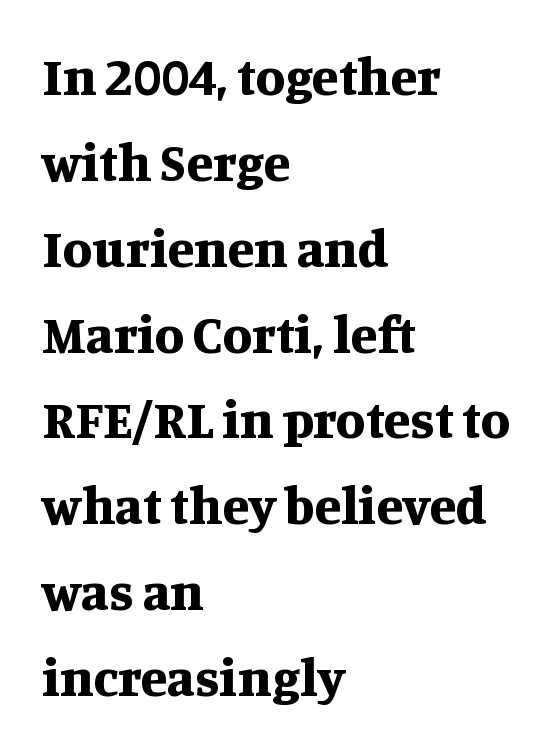
{"serif": "yes", "italic": "no", "bold": "yes", "weight": "bold", "width": "normal", "stroke_contrast": "medium", "x_height": "large", "monospaced": "no", "underline": "no", "align": "left", "line_spacing": "normal", "line_spacing_ratio": 1.59, "letter_spacing": "normal", "letter_spacing_em": 0.0, "glyph_px": 54}
